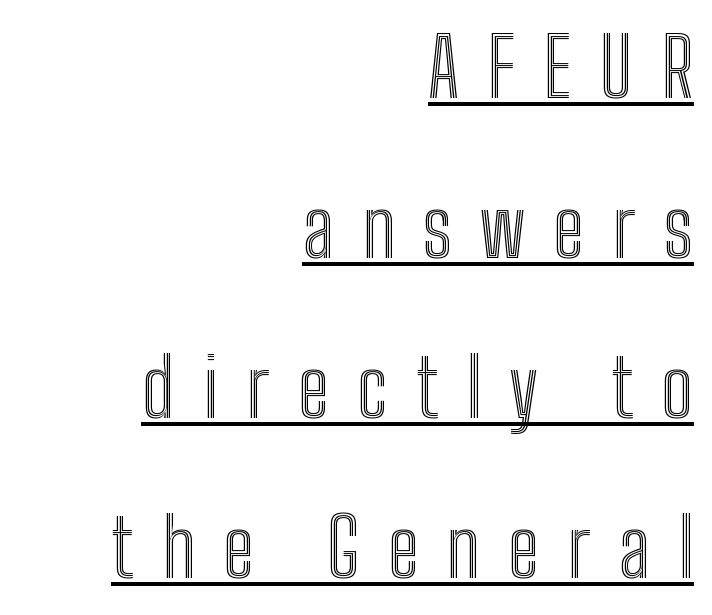
The image shows 80 px condensed type, upright; set right-aligned, loose line spacing (2.0x), unusually wide letter spacing (+0.35 em), underlined; a medium x-height.
